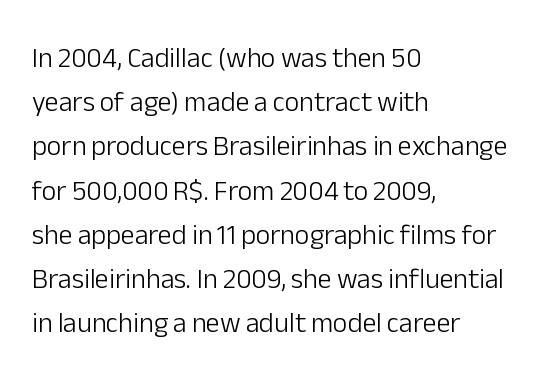
{"serif": "no", "italic": "no", "bold": "no", "weight": "light", "width": "normal", "stroke_contrast": "low", "x_height": "medium", "monospaced": "no", "underline": "no", "align": "left", "line_spacing": "normal", "line_spacing_ratio": 1.58, "letter_spacing": "normal", "letter_spacing_em": 0.0, "glyph_px": 28}
